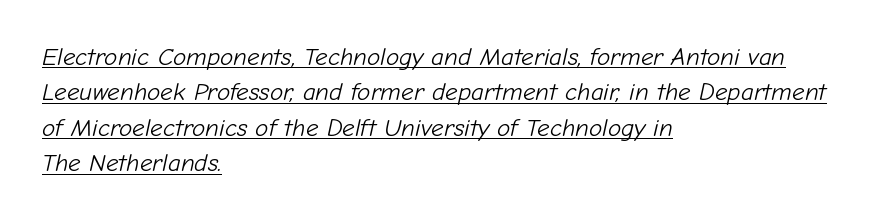
Q: Is the text bold? A: No.
Q: Is the text italic (slanted)? A: Yes, it leans right by about 12 degrees.
Q: Is the text underlined? A: Yes.
Q: How is the paragraph aligned? A: Left-aligned.
Q: Is the spacing between letters normal or unusually wide? A: Normal.
Q: Is the spacing between lines tight, normal or loose? A: Normal.
